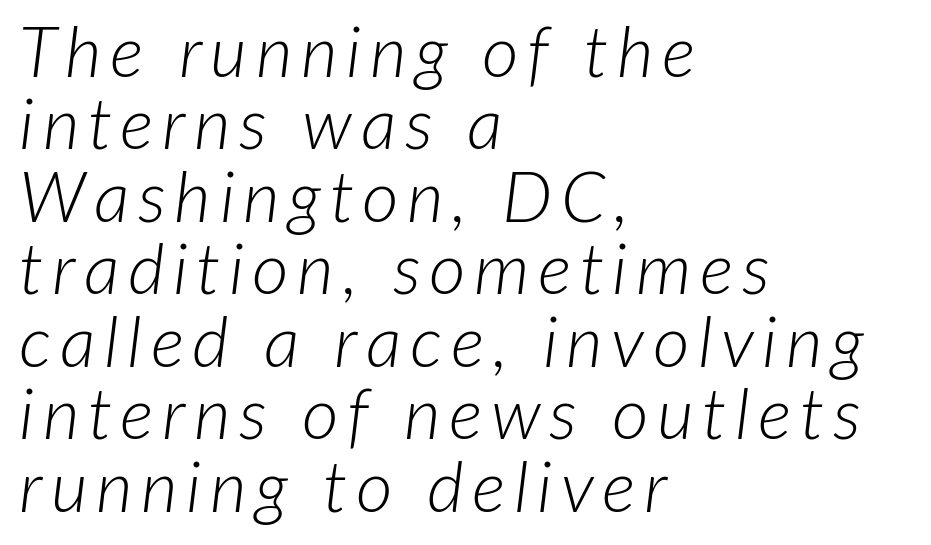
The image shows 71 px light type, italic (leaning right); set left-aligned, tight line spacing (1.02x), not underlined; low stroke contrast and a medium x-height.
